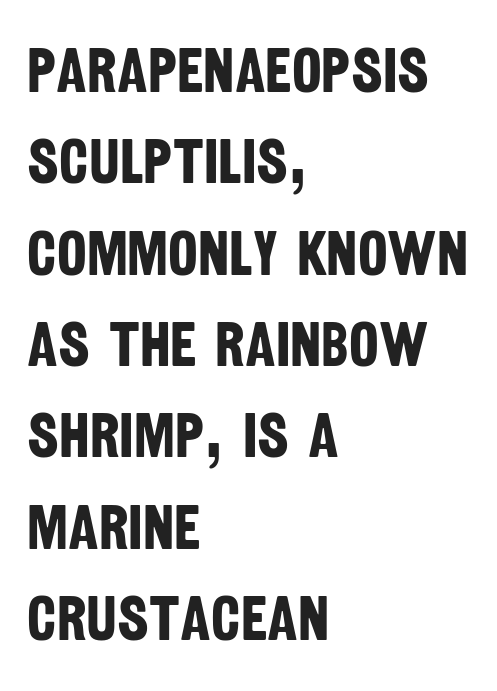
Short note: letters normally spaced. Proportional: the letters do not fall into vertical columns. I'd call this a sans setting — the letters go barefoot. Does the leading feel generous? No, just average.
